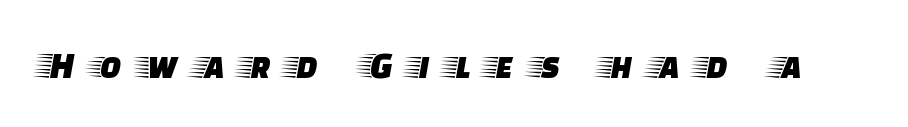
{"serif": "yes", "width": "wide", "stroke_contrast": "low", "x_height": "large", "monospaced": "no", "underline": "no", "letter_spacing": "wide", "letter_spacing_em": 0.46, "glyph_px": 39}
